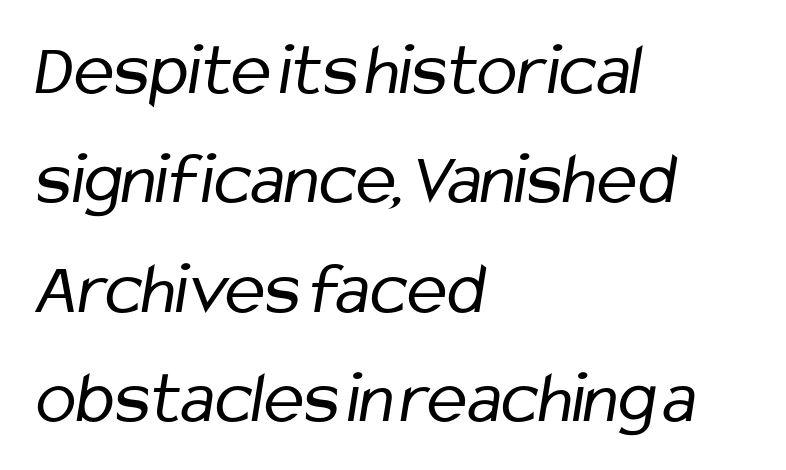
Visually the block forms a straight wall on the left and a jagged coastline on the right. Grotesque or geometric, the face here clearly has no serifs. The rendering uses natural spacing where letterforms have individual widths. Is this a heavy cut? Hardly; it is regular or lighter.
